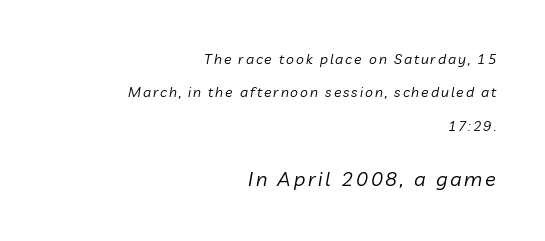
Q: Is the text bold? A: No.
Q: Is the text italic (slanted)? A: Yes, it leans right by about 10 degrees.
Q: Is the text underlined? A: No.
Q: How is the paragraph aligned? A: Right-aligned.
Q: Is the spacing between lines tight, normal or loose? A: Loose.
Q: Which block of text is set in a larger size, the first (top) or the second (bottom)? A: The second (bottom) one.
